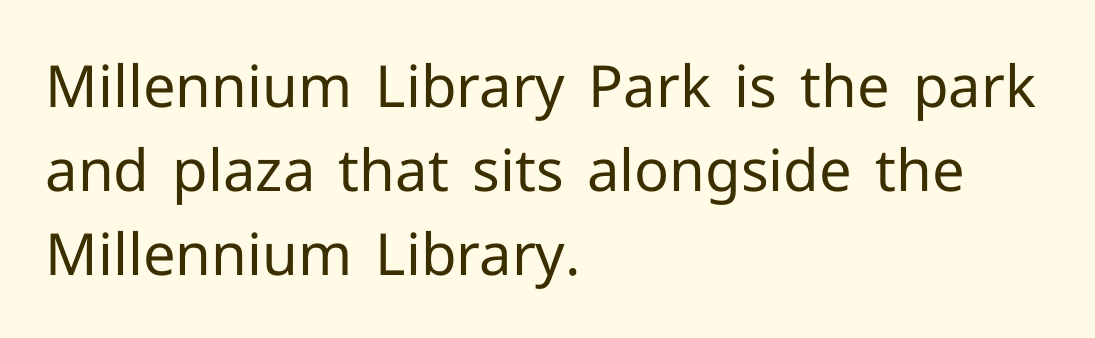
The cut favours lightness, reaching ordinary text weight at its darkest. Layout note: lines flush left. The type sits square on the baseline with zero lean. Varying glyph widths throughout — classic text-font behaviour. Bare-footed words on every line.
